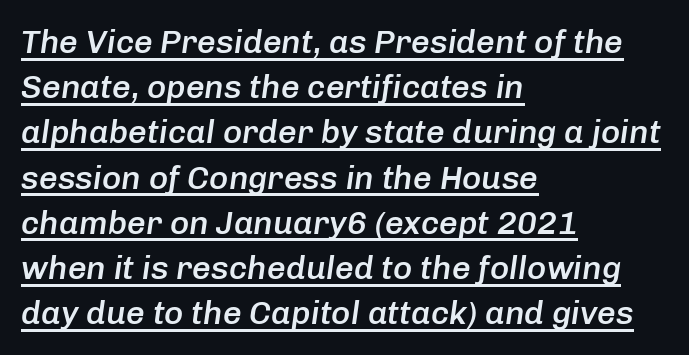
{"italic": "yes", "lean": "right", "slant_degrees": 8, "bold": "semi", "weight": "semibold", "width": "normal", "stroke_contrast": "low", "x_height": "medium", "monospaced": "no", "underline": "yes", "align": "left", "line_spacing": "normal", "line_spacing_ratio": 1.37, "letter_spacing": "normal", "letter_spacing_em": 0.0, "glyph_px": 33}
